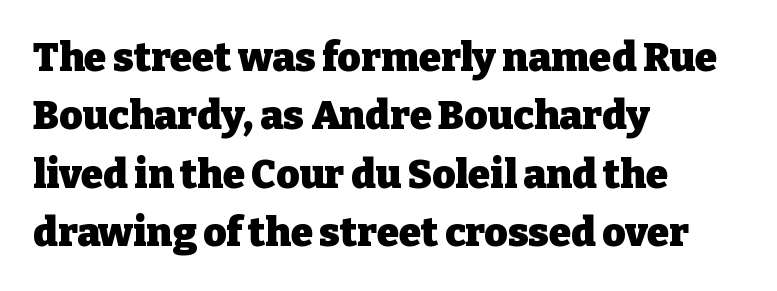
Q: Is the text bold? A: Yes.
Q: Is the text italic (slanted)? A: No, it is upright.
Q: Is the typeface a serif or a sans-serif typeface? A: Serif.
Q: Is the text underlined? A: No.
Q: How is the paragraph aligned? A: Left-aligned.
Q: Is the spacing between letters normal or unusually wide? A: Normal.
Q: Is the spacing between lines tight, normal or loose? A: Normal.
Q: Width (condensed, normal, or wide)? A: Normal.
Q: Stroke contrast? A: Low.
Q: x-height? A: Medium.
Q: Monospaced? A: No.
